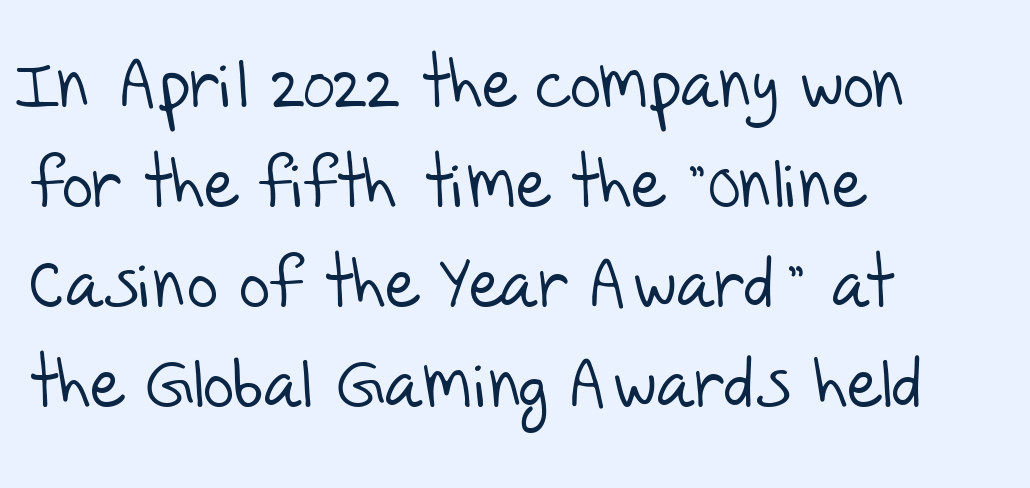
The image shows 68 px light sans-serif type; set left-aligned, normal line spacing (1.47x), normal letter spacing, not underlined; low stroke contrast and a large x-height.
